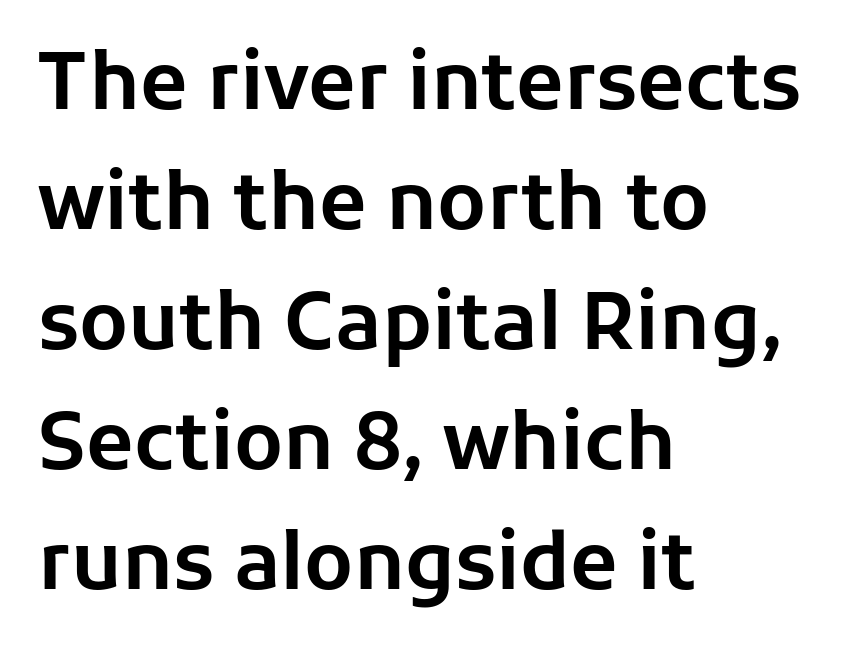
The image shows 78 px sans-serif type, upright; set left-aligned, normal line spacing (1.54x), normal letter spacing, not underlined; low stroke contrast and a medium x-height.
